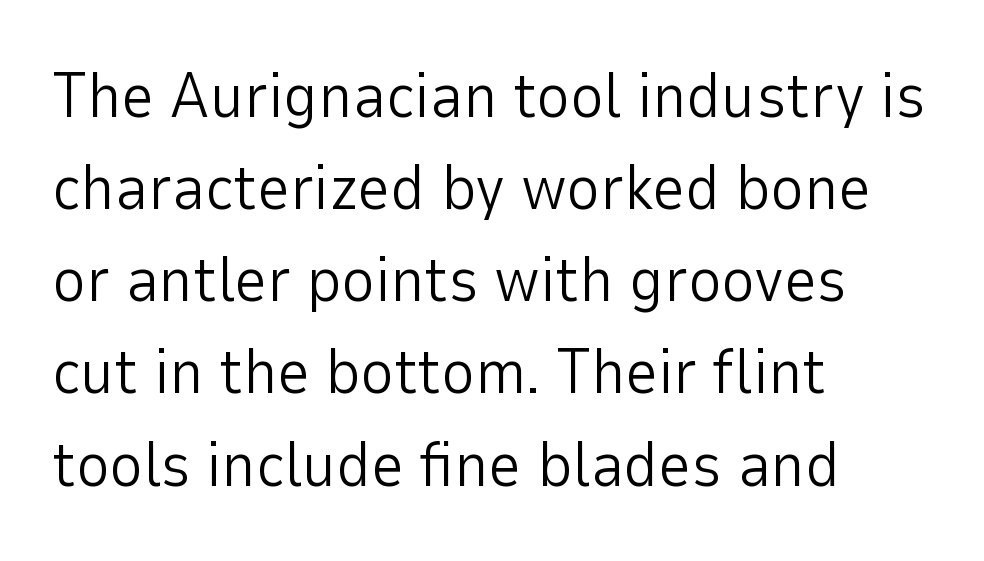
Type without underlining. The glyphs in this specimen are sans serif. The leading is moderate, giving the passage an even texture. The passage is arranged the way most books set body copy — flush left. The gaps between neighbouring characters are ordinary and unremarkable.
